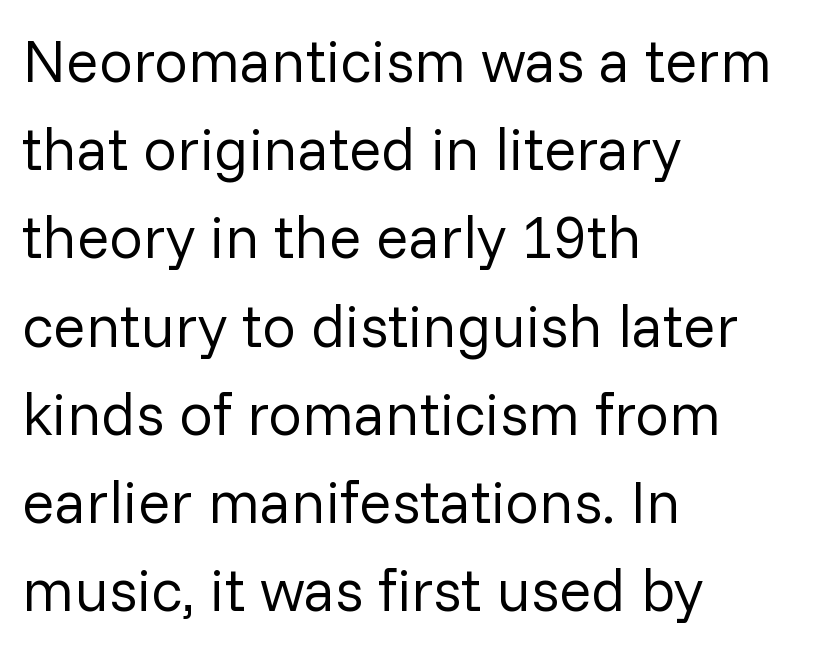
The image shows 60 px regular-weight sans-serif type, upright; set left-aligned, normal line spacing (1.47x), normal letter spacing, not underlined; low stroke contrast and a medium x-height.
